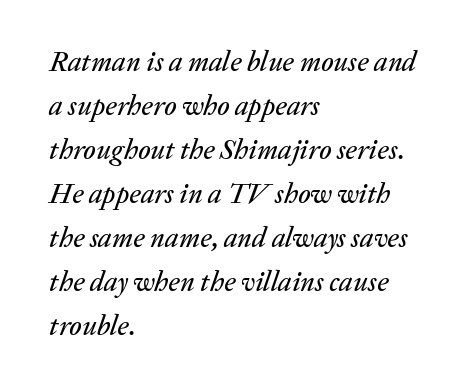
Q: Is the text italic (slanted)? A: Yes, it leans right by about 20 degrees.
Q: Is the text underlined? A: No.
Q: How is the paragraph aligned? A: Left-aligned.
Q: Is the spacing between letters normal or unusually wide? A: Normal.
Q: Is the spacing between lines tight, normal or loose? A: Normal.
Q: Width (condensed, normal, or wide)? A: Normal.
Q: Stroke contrast? A: Low.
Q: x-height? A: Medium.
Q: Monospaced? A: No.
